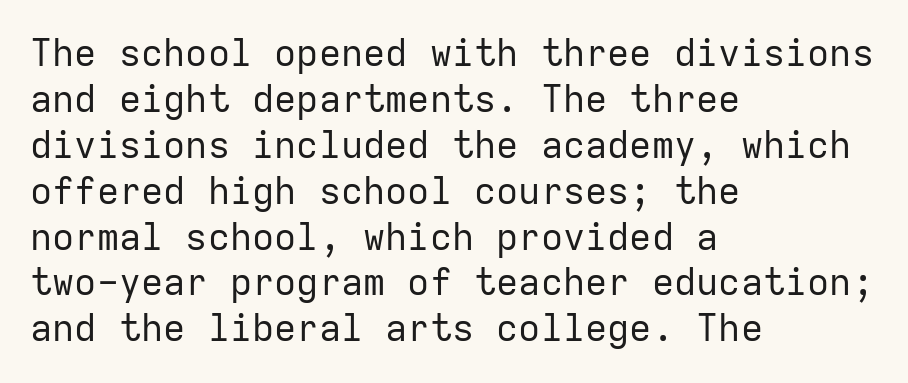
Q: Is the text bold? A: No.
Q: Is the text italic (slanted)? A: No, it is upright.
Q: Is the typeface a serif or a sans-serif typeface? A: Sans-serif.
Q: Is the text underlined? A: No.
Q: How is the paragraph aligned? A: Left-aligned.
Q: Is the spacing between letters normal or unusually wide? A: Normal.
Q: Width (condensed, normal, or wide)? A: Normal.
Q: Stroke contrast? A: Low.
Q: x-height? A: Medium.
Q: Monospaced? A: Yes.
